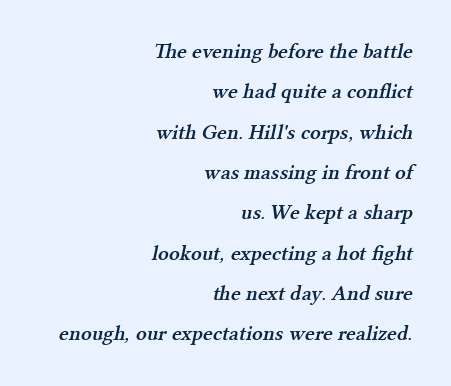
The image shows 21 px text type; set right-aligned, loose line spacing (1.92x), normal letter spacing, not underlined.
